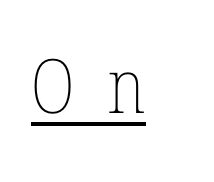
The image shows 75 px thin, condensed type, upright; set unusually wide letter spacing (+0.44 em), underlined; low stroke contrast and a medium x-height.
